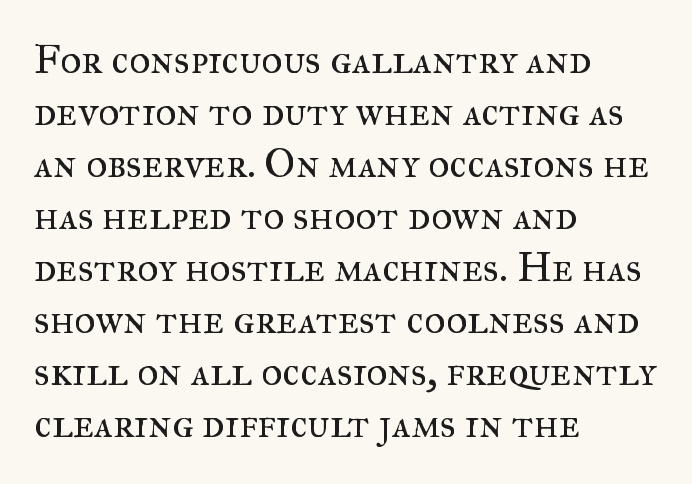
The image shows 41 px regular-weight serif type, upright; set left-aligned, normal line spacing (1.27x), normal letter spacing, not underlined; medium stroke contrast and a small x-height.
